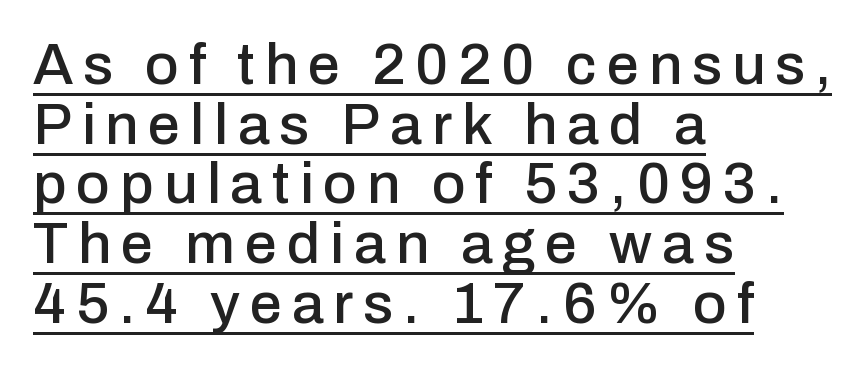
The letters advance in unequal steps, a hallmark of proportional type. Very little white space separates one row of letters from the next. Check where the strokes stop: nothing finishes them off — pure sans. The string is rendered with underlining switched on. Nope, not italic — everything's standing straight. This rendering uses left alignment, leaving the right contour irregular.
